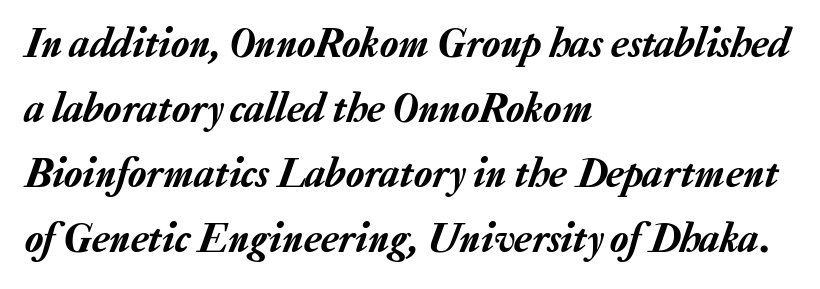
The image shows 42 px text type, italic (leaning right); set left-aligned, normal line spacing (1.55x), normal letter spacing, not underlined; low stroke contrast and a medium x-height.
